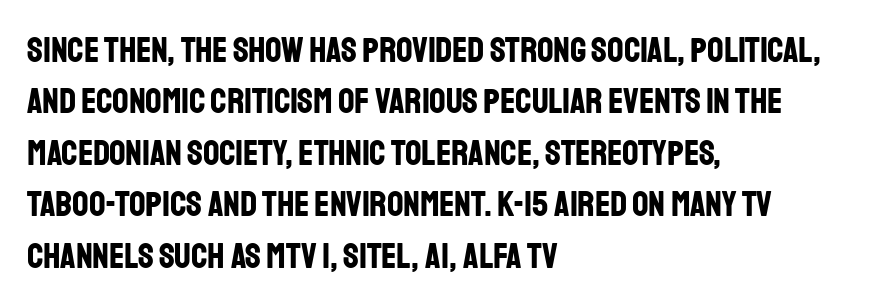
{"serif": "no", "italic": "no", "bold": "yes", "weight": "bold", "width": "condensed", "stroke_contrast": "low", "x_height": "large", "monospaced": "no", "underline": "no", "align": "left", "line_spacing": "normal", "line_spacing_ratio": 1.43, "letter_spacing": "normal", "letter_spacing_em": 0.0, "glyph_px": 36}
